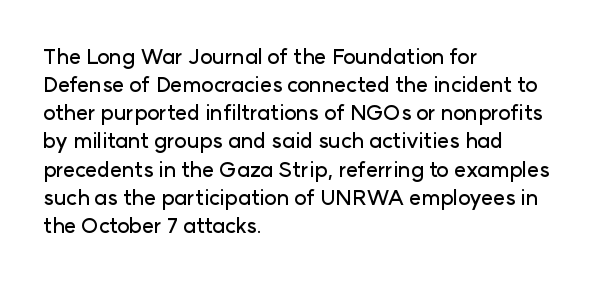
Q: Is the text italic (slanted)? A: No, it is upright.
Q: Is the text underlined? A: No.
Q: How is the paragraph aligned? A: Left-aligned.
Q: Is the spacing between letters normal or unusually wide? A: Normal.
Q: Is the spacing between lines tight, normal or loose? A: Normal.
